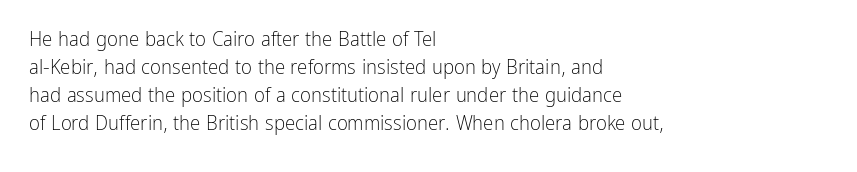
{"italic": "no", "bold": "no", "underline": "no", "align": "left", "line_spacing": "normal", "line_spacing_ratio": 1.34, "letter_spacing": "normal", "letter_spacing_em": 0.0, "glyph_px": 21}
